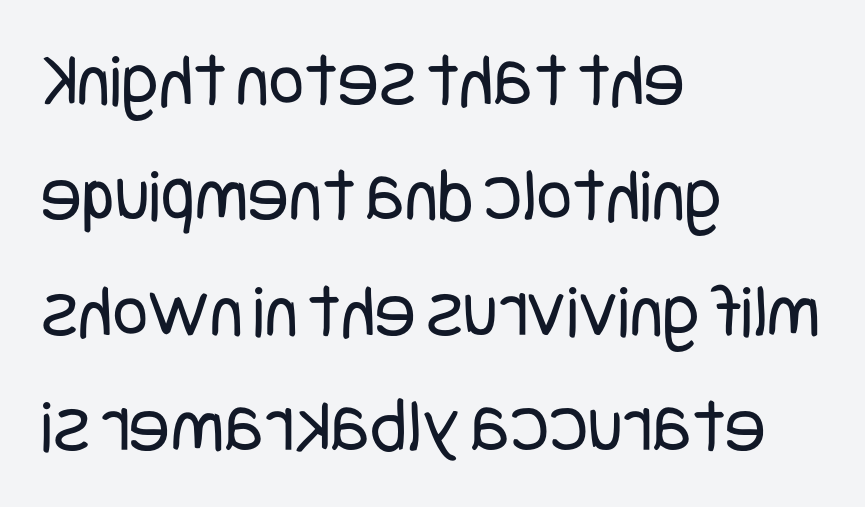
The image shows 77 px regular-weight, condensed sans-serif type, upright; set left-aligned, normal line spacing (1.5x), normal letter spacing, not underlined; low stroke contrast and a large x-height.
